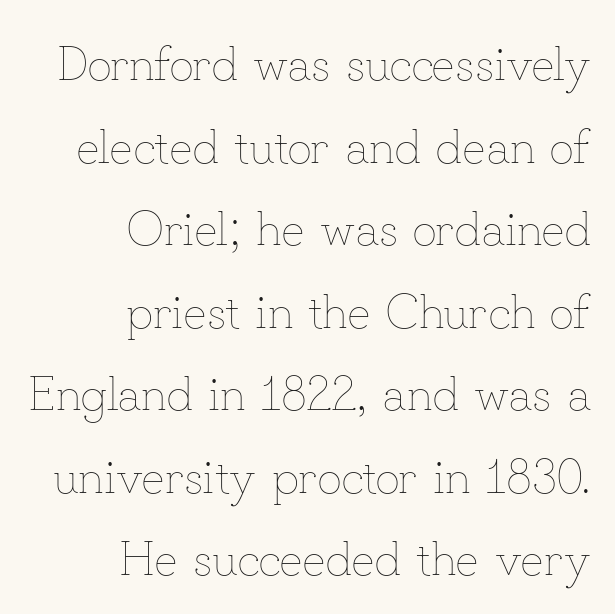
The image shows 48 px thin type, upright; set right-aligned, line spacing 1.72x, normal letter spacing, not underlined; low stroke contrast and a small x-height.
